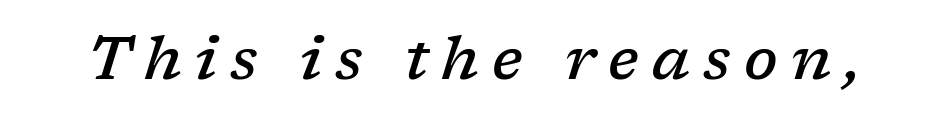
Q: Is the text bold? A: Semi-bold.
Q: Is the text italic (slanted)? A: Yes, it leans right by about 17 degrees.
Q: Is the typeface a serif or a sans-serif typeface? A: Serif.
Q: Is the text underlined? A: No.
Q: Is the spacing between letters normal or unusually wide? A: Unusually wide.
Q: Width (condensed, normal, or wide)? A: Normal.
Q: Stroke contrast? A: Low.
Q: x-height? A: Medium.
Q: Monospaced? A: No.
